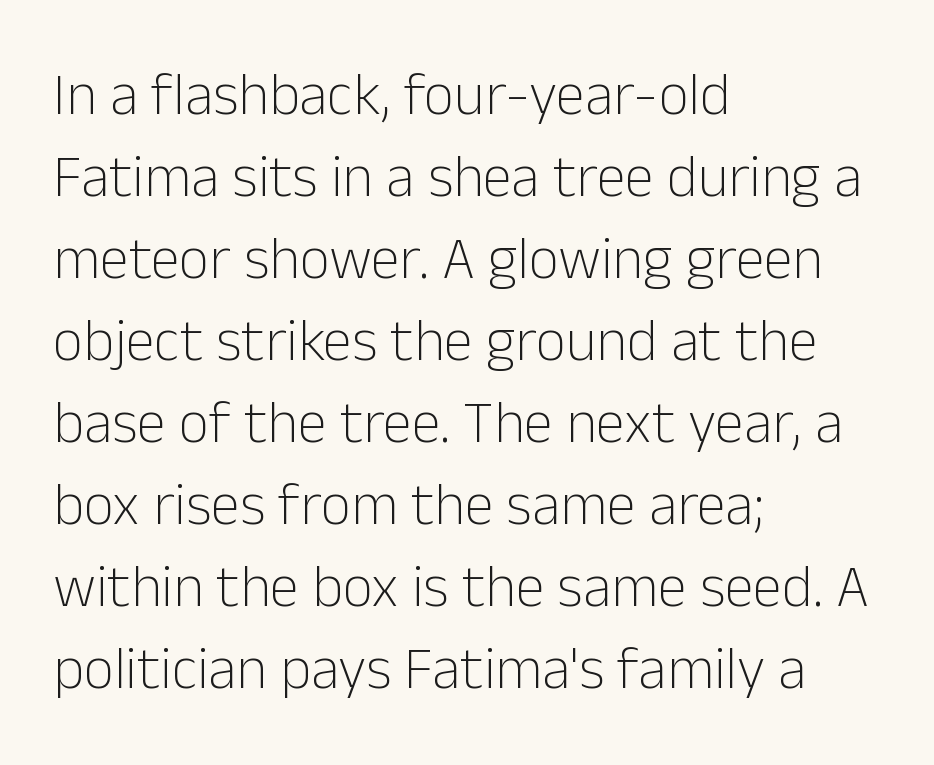
{"serif": "no", "italic": "no", "bold": "no", "weight": "light", "width": "normal", "stroke_contrast": "low", "x_height": "medium", "monospaced": "no", "underline": "no", "align": "left", "line_spacing": "normal", "line_spacing_ratio": 1.39, "letter_spacing": "normal", "letter_spacing_em": 0.0, "glyph_px": 59}
